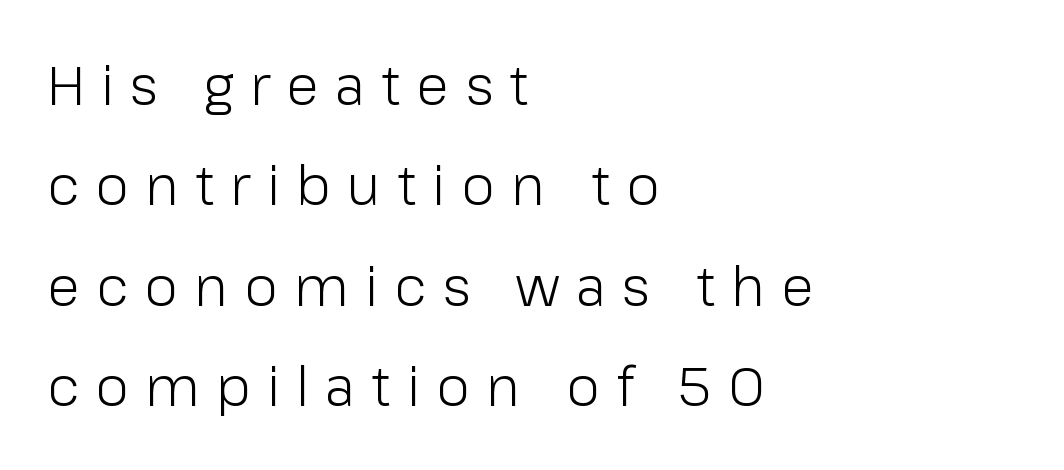
Q: Is the text bold? A: No.
Q: Is the text italic (slanted)? A: No, it is upright.
Q: Is the typeface a serif or a sans-serif typeface? A: Sans-serif.
Q: Is the text underlined? A: No.
Q: How is the paragraph aligned? A: Left-aligned.
Q: Is the spacing between letters normal or unusually wide? A: Unusually wide.
Q: Width (condensed, normal, or wide)? A: Normal.
Q: Stroke contrast? A: Low.
Q: x-height? A: Medium.
Q: Monospaced? A: No.
